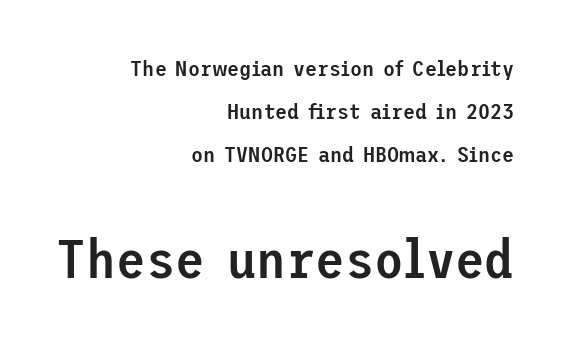
The image shows 54 px semibold sans-serif type, upright; set right-aligned, loose line spacing (1.96x), normal letter spacing, not underlined; the second (bottom) block is 2.45x larger; low stroke contrast and a medium x-height.
